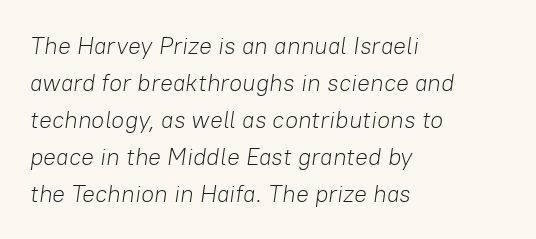
{"italic": "yes", "lean": "right", "slant_degrees": 8, "bold": "no", "underline": "no", "align": "left", "line_spacing": "normal", "line_spacing_ratio": 1.54, "letter_spacing": "normal", "letter_spacing_em": 0.0, "glyph_px": 24}
